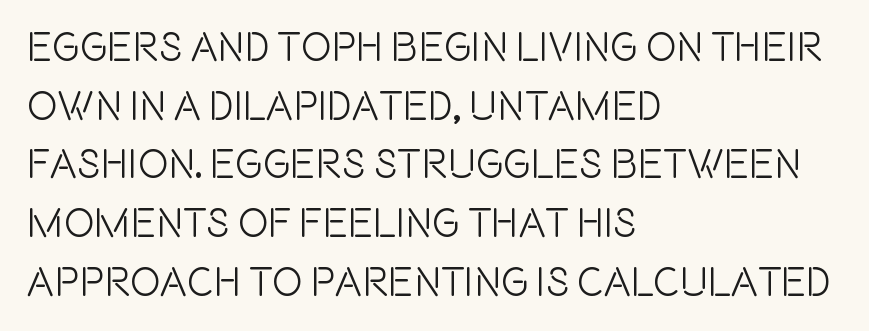
The image shows 41 px condensed sans-serif type, upright; set left-aligned, normal line spacing (1.43x), normal letter spacing, not underlined; a large x-height.
